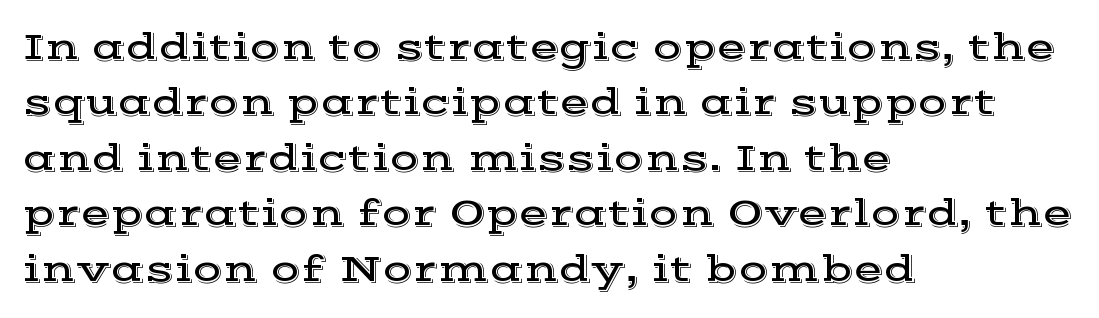
The image shows 39 px wide serif type, upright; set left-aligned, normal line spacing (1.42x), normal letter spacing, not underlined; a medium x-height.
